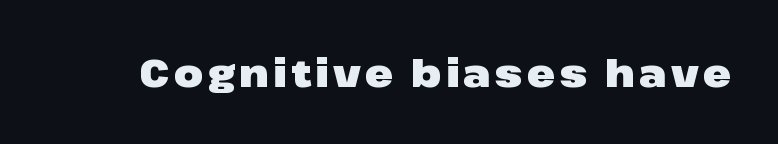
Observe the absence of serifs on each vertical stroke in this sample. Notice how thick the strokes are: this is what a full bold looks like. This is roman type, the default non-slanted kind. Think of a printed novel: that variable character pitch is what you see here. Nobody drew a line under any word here.
